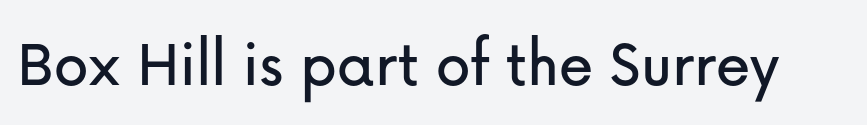
{"serif": "no", "italic": "no", "width": "normal", "stroke_contrast": "low", "x_height": "medium", "monospaced": "no", "underline": "no", "letter_spacing": "normal", "letter_spacing_em": 0.0, "glyph_px": 69}
